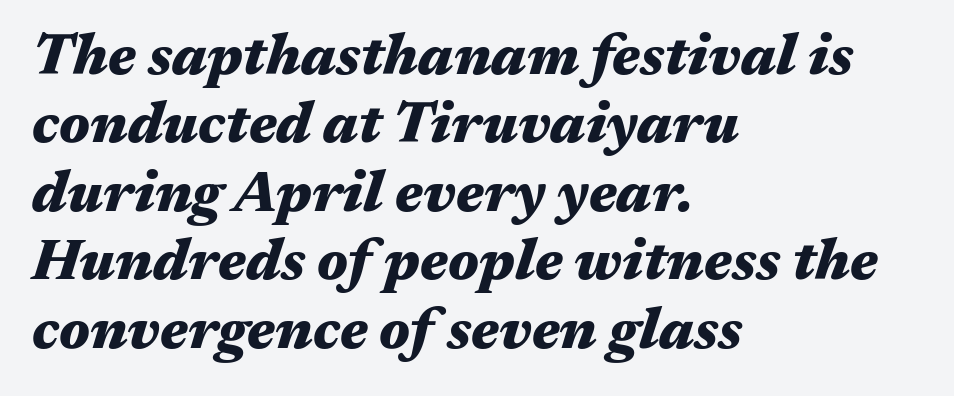
{"italic": "yes", "lean": "right", "slant_degrees": 17, "bold": "yes", "weight": "heavy", "width": "wide", "stroke_contrast": "medium", "x_height": "medium", "monospaced": "no", "underline": "no", "align": "left", "line_spacing_ratio": 1.2, "letter_spacing": "normal", "letter_spacing_em": 0.0, "glyph_px": 57}
